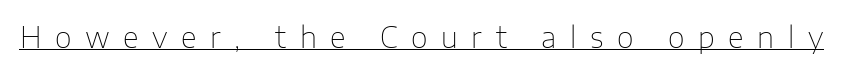
Q: Is the text bold? A: No.
Q: Is the text italic (slanted)? A: No, it is upright.
Q: Is the typeface a serif or a sans-serif typeface? A: Sans-serif.
Q: Is the text underlined? A: Yes.
Q: Is the spacing between letters normal or unusually wide? A: Unusually wide.
Q: Width (condensed, normal, or wide)? A: Normal.
Q: Stroke contrast? A: Low.
Q: x-height? A: Medium.
Q: Monospaced? A: No.
